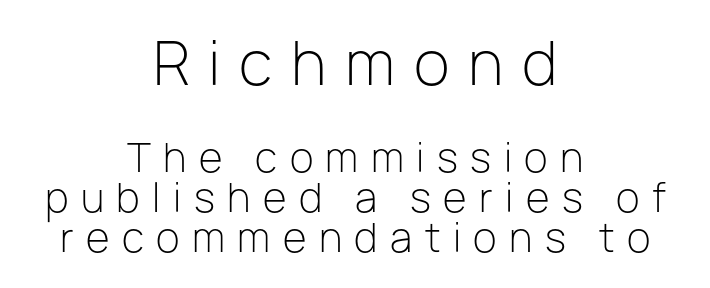
Q: Is the text bold? A: No.
Q: Is the text italic (slanted)? A: No, it is upright.
Q: Is the typeface a serif or a sans-serif typeface? A: Sans-serif.
Q: Is the text underlined? A: No.
Q: How is the paragraph aligned? A: Centered.
Q: Is the spacing between letters normal or unusually wide? A: Unusually wide.
Q: Is the spacing between lines tight, normal or loose? A: Tight.
Q: Which block of text is set in a larger size, the first (top) or the second (bottom)? A: The first (top) one.
Q: Width (condensed, normal, or wide)? A: Normal.
Q: Stroke contrast? A: Low.
Q: x-height? A: Medium.
Q: Monospaced? A: No.
